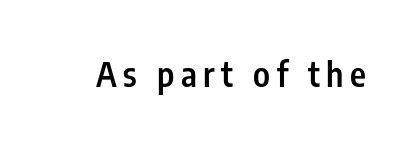
Anything drawn beneath the words? Only blank space. Each glyph is drawn with semibold strokes, heavier than normal yet not fully bold. Type style note: lacks serifs. The letters advance in unequal steps, a hallmark of proportional type. Rendered with straight, roman letterforms.
